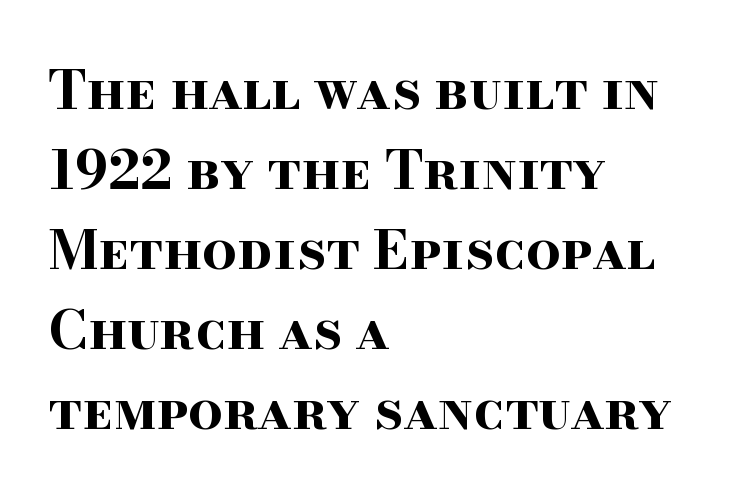
Pretty heavy lettering here — definitely bold. The rendering uses natural spacing where letterforms have individual widths. Type without underlining. Nobody touched the tracking dial on this one.
